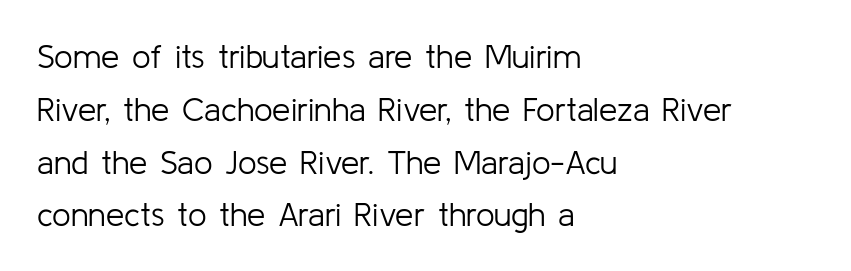
Q: Is the text bold? A: No.
Q: Is the text italic (slanted)? A: No, it is upright.
Q: Is the typeface a serif or a sans-serif typeface? A: Sans-serif.
Q: Is the text underlined? A: No.
Q: How is the paragraph aligned? A: Left-aligned.
Q: Is the spacing between letters normal or unusually wide? A: Normal.
Q: Is the spacing between lines tight, normal or loose? A: Normal.
Q: Width (condensed, normal, or wide)? A: Normal.
Q: Stroke contrast? A: Low.
Q: x-height? A: Medium.
Q: Monospaced? A: No.
